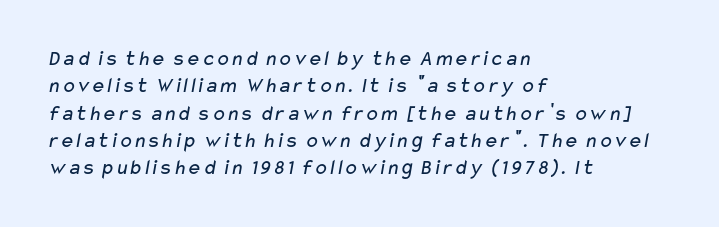
Q: Is the text bold? A: No.
Q: Is the text underlined? A: No.
Q: How is the paragraph aligned? A: Left-aligned.
Q: Is the spacing between letters normal or unusually wide? A: Normal.
